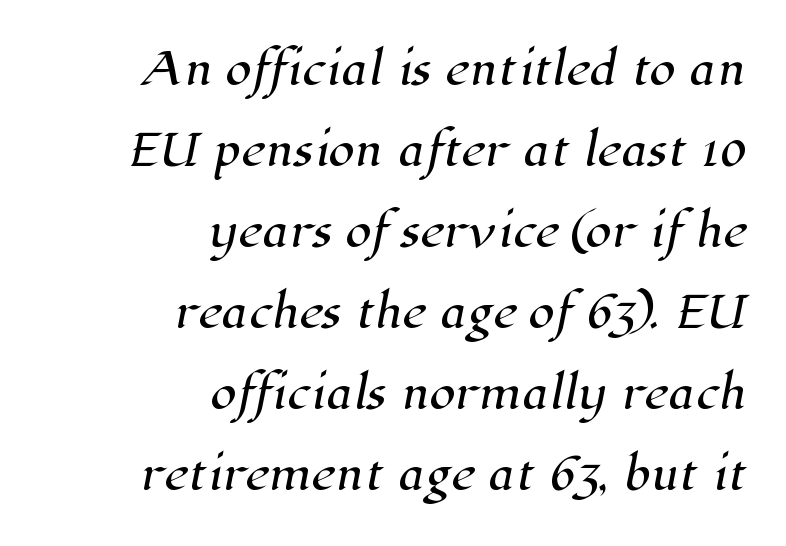
The image shows 42 px serif type; set right-aligned, loose line spacing (1.93x), normal letter spacing, not underlined; high stroke contrast and a medium x-height.
